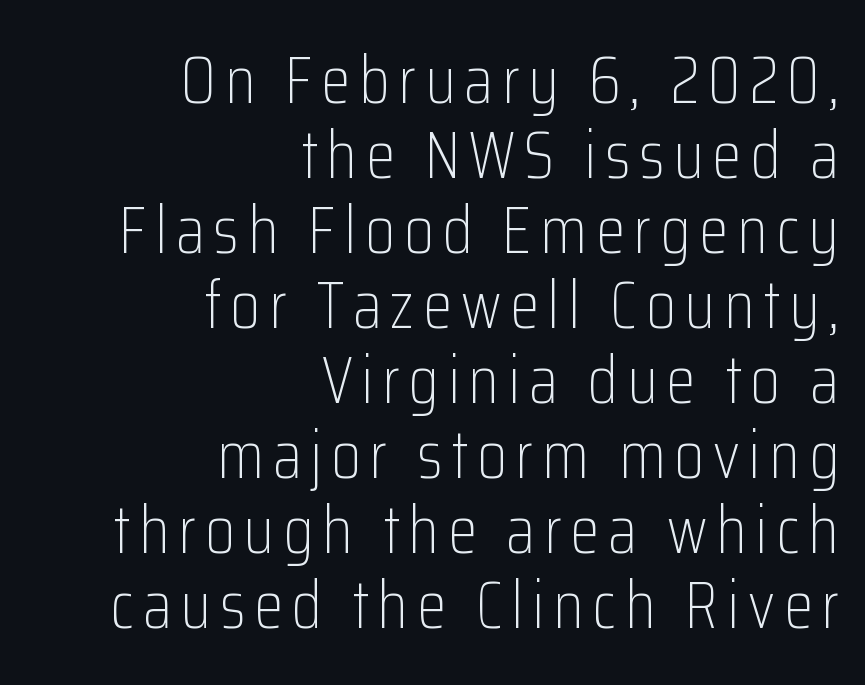
{"serif": "no", "italic": "no", "bold": "no", "weight": "light", "width": "condensed", "stroke_contrast": "low", "x_height": "medium", "monospaced": "no", "underline": "no", "align": "right", "line_spacing": "tight", "line_spacing_ratio": 1.12, "glyph_px": 67}
